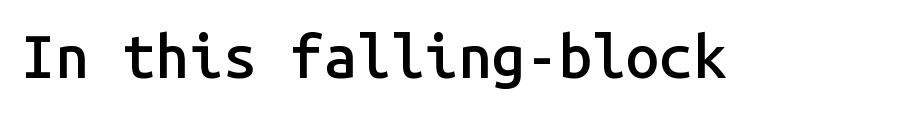
{"serif": "no", "italic": "no", "bold": "semi", "weight": "semibold", "width": "normal", "stroke_contrast": "low", "x_height": "medium", "monospaced": "yes", "underline": "no", "letter_spacing": "normal", "letter_spacing_em": 0.0, "glyph_px": 60}
